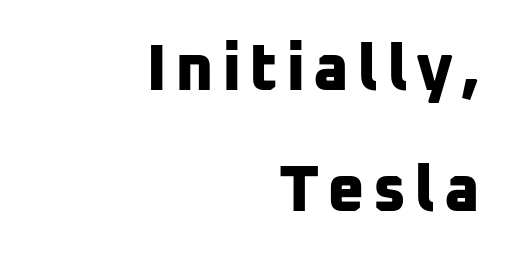
This is heavy type, rendered in bold. Nope, no serifs anywhere on these letters. Type without underlining. You could not count columns in this text — the font is proportionally spaced. One-word summary of the alignment: right.
